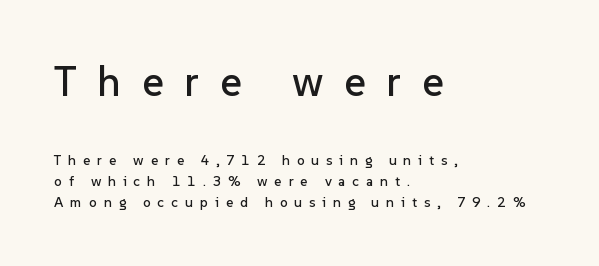
The image shows 42 px sans-serif type, upright; set left-aligned, normal line spacing (1.51x), unusually wide letter spacing (+0.49 em), not underlined; the first (top) block is 3.0x larger; low stroke contrast and a medium x-height.
